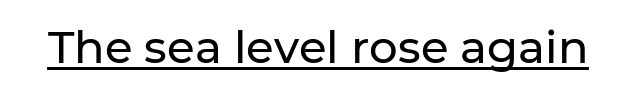
The face used here appears with an underline applied. This is roman type, the default non-slanted kind. Check where the strokes stop: nothing finishes them off — pure sans. Compared with typical body copy, the letter spacing here is the same. Looks like regular typesetting: each glyph gets only the width it needs.
